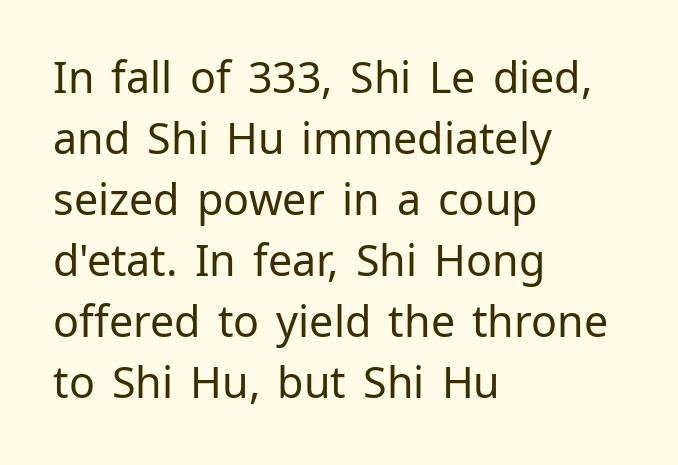
Q: Is the text bold? A: No.
Q: Is the text italic (slanted)? A: No, it is upright.
Q: Is the typeface a serif or a sans-serif typeface? A: Sans-serif.
Q: Is the text underlined? A: No.
Q: How is the paragraph aligned? A: Left-aligned.
Q: Is the spacing between letters normal or unusually wide? A: Normal.
Q: Is the spacing between lines tight, normal or loose? A: Normal.
Q: Width (condensed, normal, or wide)? A: Normal.
Q: Stroke contrast? A: Low.
Q: x-height? A: Medium.
Q: Monospaced? A: No.
